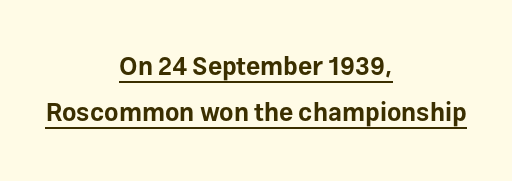
Q: Is the text bold? A: Yes.
Q: Is the text italic (slanted)? A: No, it is upright.
Q: Is the text underlined? A: Yes.
Q: How is the paragraph aligned? A: Centered.
Q: Is the spacing between letters normal or unusually wide? A: Normal.
